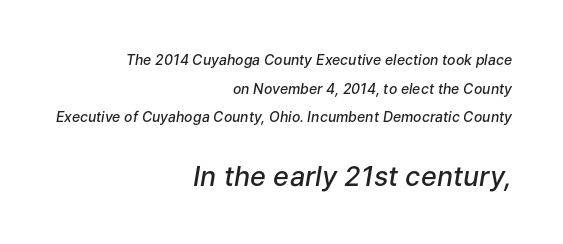
Words float on clear page, feet unadorned. The lines are spread far apart with generous leading. Of the two passages, the one underneath uses the larger point size. Looking at the ascenders, they clearly lean. The font is running at a semibold setting, under full bold.
